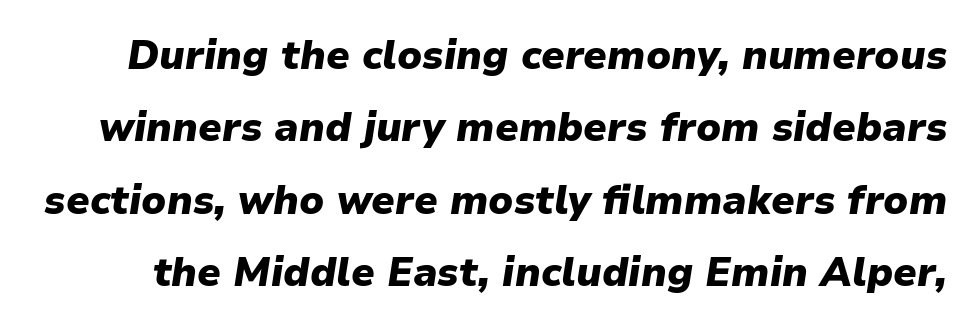
Q: Is the text bold? A: Yes.
Q: Is the text italic (slanted)? A: Yes, it leans right by about 9 degrees.
Q: Is the text underlined? A: No.
Q: Is the spacing between letters normal or unusually wide? A: Normal.
Q: Width (condensed, normal, or wide)? A: Normal.
Q: Stroke contrast? A: Low.
Q: x-height? A: Medium.
Q: Monospaced? A: No.
